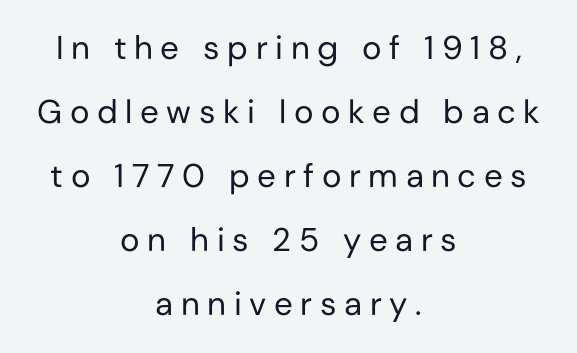
Designer's note — italics off, roman on. These lines are rendered in a variable-pitch font. Compared with a typical body face, this is equally light or lighter still. Has an underline been added? It has not. Serif or sans? Sans — the stroke terminals are bare.
